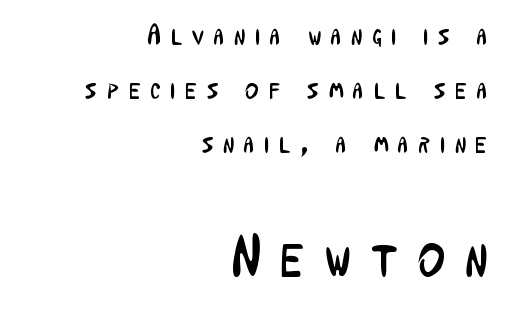
The image shows 58 px regular-weight, condensed sans-serif type, upright; set right-aligned, line spacing 1.87x, unusually wide letter spacing (+0.35 em), not underlined; the second (bottom) block is 2.0x larger; low stroke contrast and a medium x-height.
